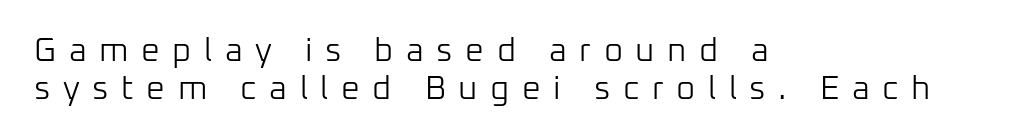
Q: Is the text bold? A: No.
Q: Is the text italic (slanted)? A: No, it is upright.
Q: Is the typeface a serif or a sans-serif typeface? A: Sans-serif.
Q: Is the text underlined? A: No.
Q: How is the paragraph aligned? A: Left-aligned.
Q: Is the spacing between letters normal or unusually wide? A: Unusually wide.
Q: Is the spacing between lines tight, normal or loose? A: Tight.
Q: Width (condensed, normal, or wide)? A: Normal.
Q: Stroke contrast? A: Low.
Q: x-height? A: Medium.
Q: Monospaced? A: No.
